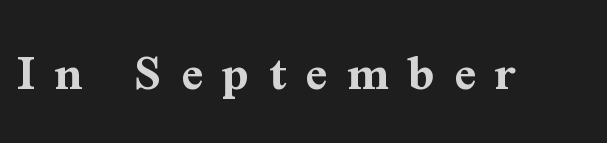
Every letter is thick-stroked: bold, no question. Is this a fixed-width face? No — the glyphs have proportional, varying widths. Style check: upright. The baseline area is clear.
